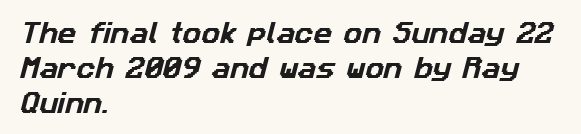
{"underline": "no", "align": "left", "line_spacing": "normal", "line_spacing_ratio": 1.53, "letter_spacing": "normal", "letter_spacing_em": 0.0, "glyph_px": 23}
